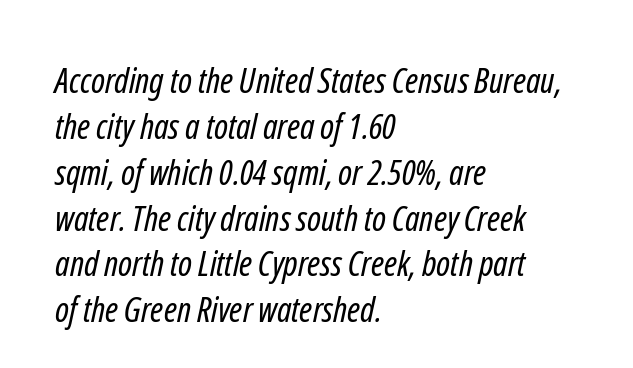
Does the copy run flush right? No — it runs flush left. The rendering shows plain stroke endings on the letterforms — a sans-serif design. The strip under each line holds only bare page. Varying glyph widths throughout — classic text-font behaviour.
